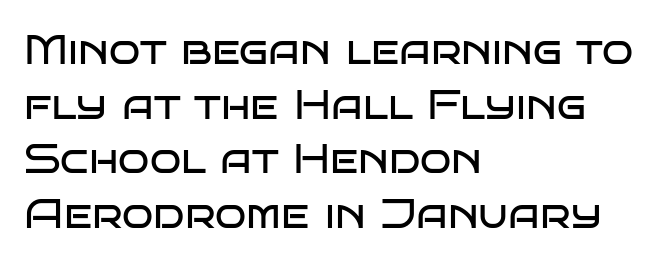
Q: Is the text bold? A: No.
Q: Is the text italic (slanted)? A: No, it is upright.
Q: Is the typeface a serif or a sans-serif typeface? A: Sans-serif.
Q: Is the text underlined? A: No.
Q: How is the paragraph aligned? A: Left-aligned.
Q: Is the spacing between letters normal or unusually wide? A: Normal.
Q: Is the spacing between lines tight, normal or loose? A: Normal.
Q: Width (condensed, normal, or wide)? A: Wide.
Q: Stroke contrast? A: Low.
Q: x-height? A: Large.
Q: Monospaced? A: No.
